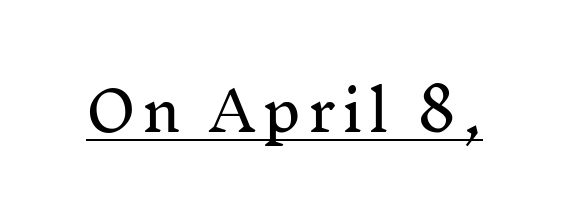
{"serif": "yes", "italic": "no", "width": "normal", "stroke_contrast": "medium", "x_height": "medium", "monospaced": "no", "underline": "yes", "glyph_px": 54}
